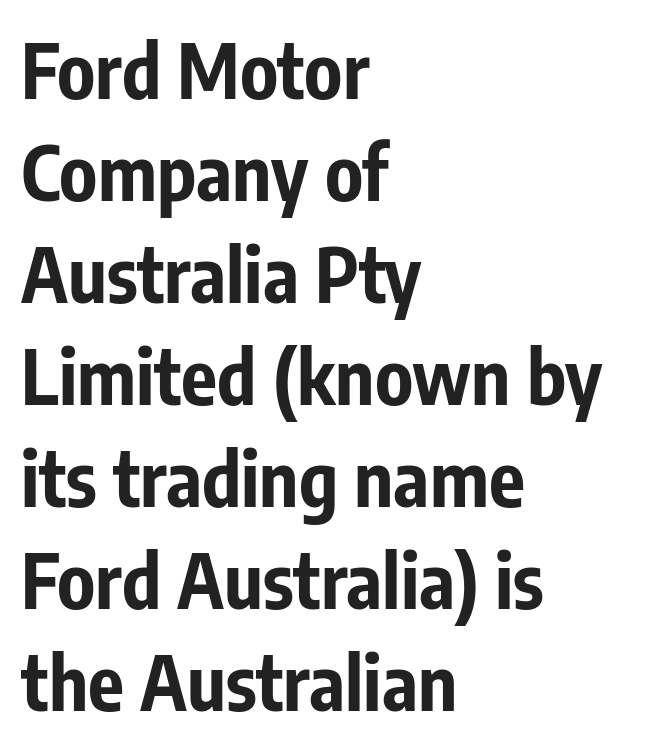
Q: Is the text bold? A: Yes.
Q: Is the text italic (slanted)? A: No, it is upright.
Q: Is the typeface a serif or a sans-serif typeface? A: Sans-serif.
Q: Is the text underlined? A: No.
Q: How is the paragraph aligned? A: Left-aligned.
Q: Is the spacing between letters normal or unusually wide? A: Normal.
Q: Is the spacing between lines tight, normal or loose? A: Normal.
Q: Width (condensed, normal, or wide)? A: Condensed.
Q: Stroke contrast? A: Low.
Q: x-height? A: Medium.
Q: Monospaced? A: No.
